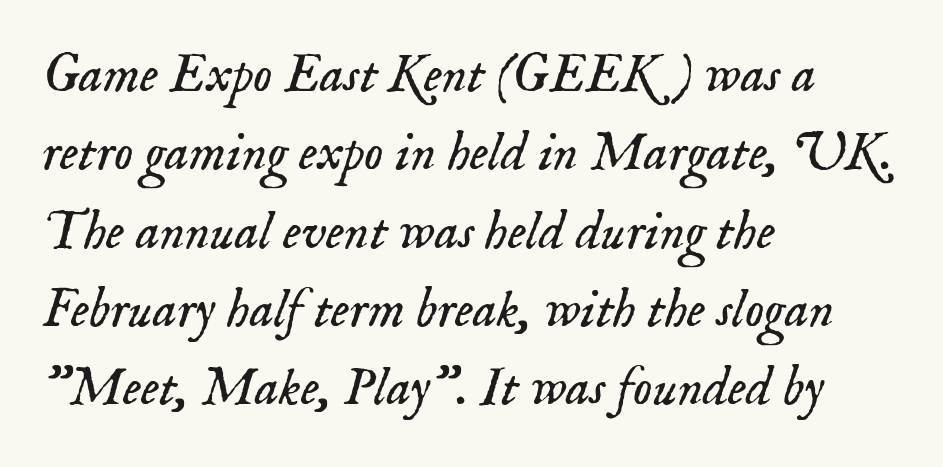
{"serif": "yes", "italic": "yes", "lean": "right", "slant_degrees": 18, "bold": "no", "weight": "light", "width": "normal", "stroke_contrast": "low", "x_height": "small", "monospaced": "no", "underline": "no", "align": "left", "line_spacing": "normal", "line_spacing_ratio": 1.45, "letter_spacing": "normal", "letter_spacing_em": 0.0, "glyph_px": 54}
